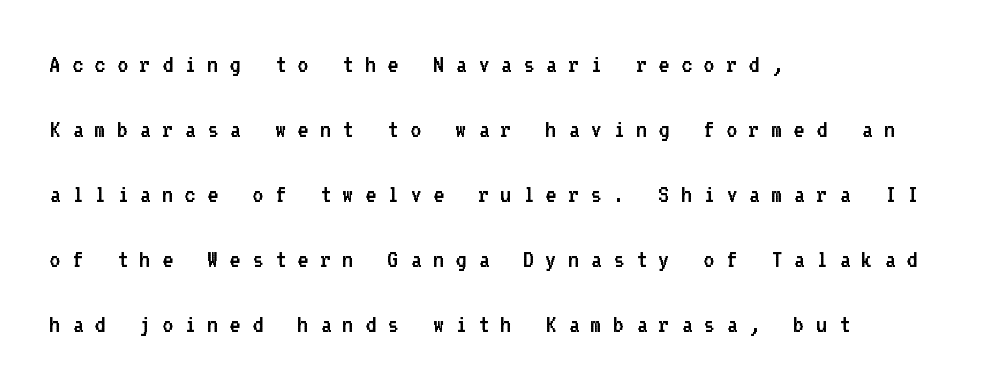
Every row of glyphs begins at an identical x-position on the left. Every stem runs plumb, perpendicular to the baseline. Anything drawn beneath the words? Only blank space. This sample uses expanded letter spacing, leaving extra air between glyphs. The block of text is sparse from top to bottom, with ample space between rows.
